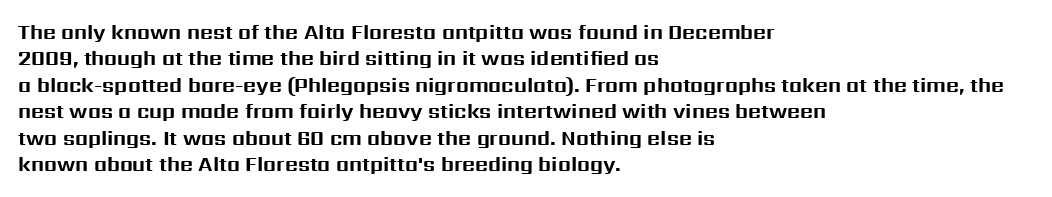
No extra tracking has been applied to these lines. The font is running at its bold setting. Students, observe: this is what conventionally led text looks like. Ascenders rise straight up at ninety degrees.
